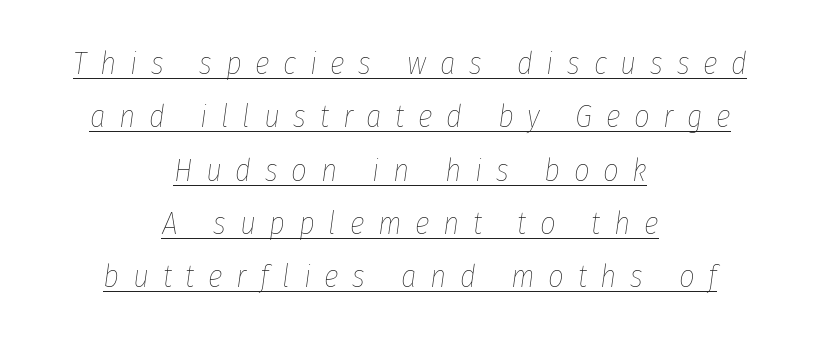
{"italic": "yes", "lean": "right", "slant_degrees": 8, "bold": "no", "weight": "thin", "width": "condensed", "stroke_contrast": "low", "x_height": "medium", "monospaced": "no", "underline": "yes", "align": "center", "line_spacing_ratio": 1.72, "letter_spacing": "wide", "letter_spacing_em": 0.44, "glyph_px": 31}
